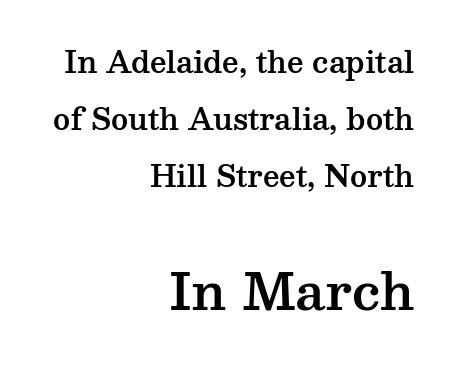
Q: Is the text italic (slanted)? A: No, it is upright.
Q: Is the typeface a serif or a sans-serif typeface? A: Serif.
Q: Is the text underlined? A: No.
Q: How is the paragraph aligned? A: Right-aligned.
Q: Is the spacing between letters normal or unusually wide? A: Normal.
Q: Is the spacing between lines tight, normal or loose? A: Loose.
Q: Which block of text is set in a larger size, the first (top) or the second (bottom)? A: The second (bottom) one.
Q: Width (condensed, normal, or wide)? A: Wide.
Q: Stroke contrast? A: Medium.
Q: x-height? A: Medium.
Q: Monospaced? A: No.
